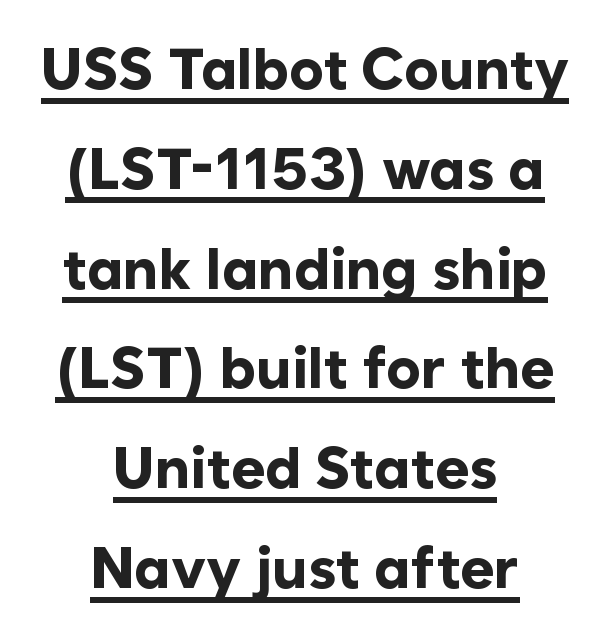
Q: Is the text bold? A: Yes.
Q: Is the text italic (slanted)? A: No, it is upright.
Q: Is the typeface a serif or a sans-serif typeface? A: Sans-serif.
Q: Is the text underlined? A: Yes.
Q: How is the paragraph aligned? A: Centered.
Q: Is the spacing between letters normal or unusually wide? A: Normal.
Q: Width (condensed, normal, or wide)? A: Normal.
Q: Stroke contrast? A: Low.
Q: x-height? A: Medium.
Q: Monospaced? A: No.
